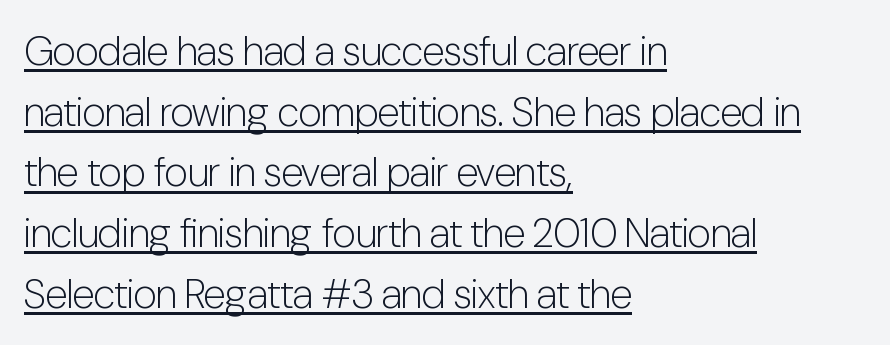
The characters display no serif detailing; their extremities are plain. Proportional: the letters do not fall into vertical columns. Is the letter spacing exaggerated? No — it looks like the ordinary default. The typography opts for an upright posture over an oblique one.
